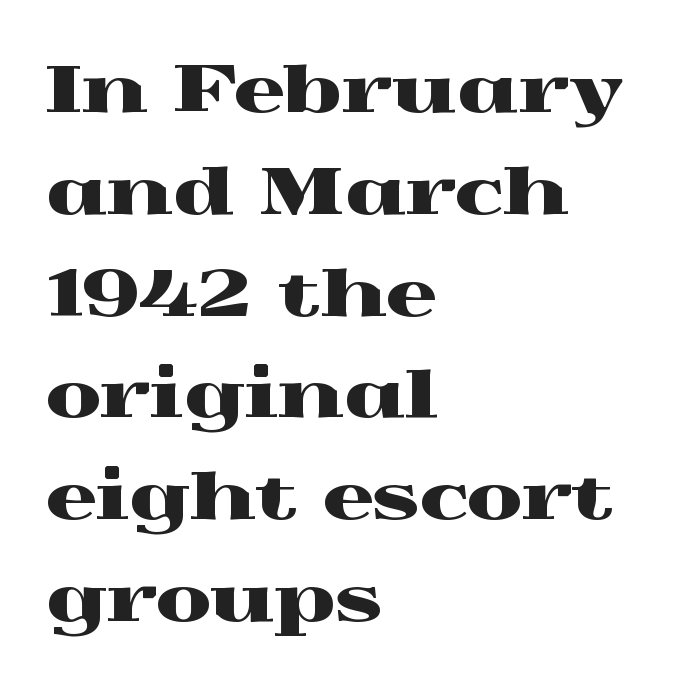
The image shows 64 px wide serif type, upright; set left-aligned, normal line spacing (1.59x), normal letter spacing, not underlined; a medium x-height.
